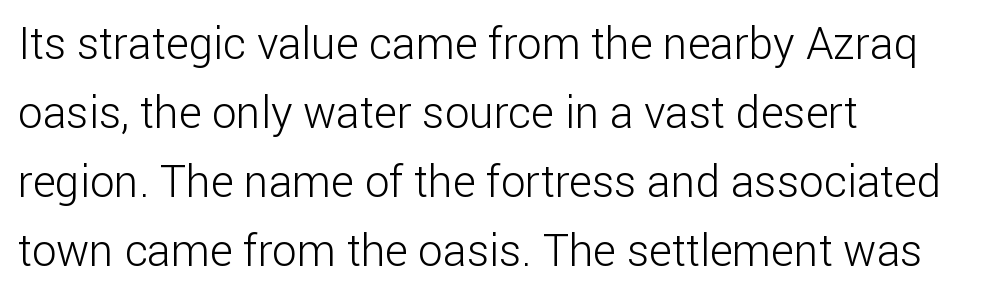
The horizontal fit of the characters is conventional and even. Nope, no serifs anywhere on these letters. On a weight scale, this lands at 450 or below. The glyphs are unaccompanied by any horizontal stroke below them.
